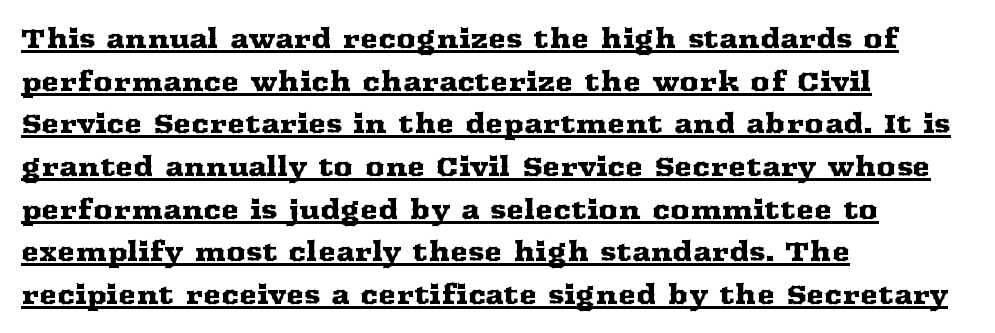
Q: Is the text italic (slanted)? A: No, it is upright.
Q: Is the text underlined? A: Yes.
Q: How is the paragraph aligned? A: Left-aligned.
Q: Is the spacing between letters normal or unusually wide? A: Normal.
Q: Is the spacing between lines tight, normal or loose? A: Normal.
